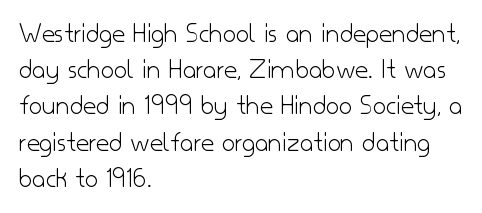
Q: Is the text bold? A: No.
Q: Is the text italic (slanted)? A: No, it is upright.
Q: Is the typeface a serif or a sans-serif typeface? A: Sans-serif.
Q: Is the text underlined? A: No.
Q: How is the paragraph aligned? A: Left-aligned.
Q: Is the spacing between letters normal or unusually wide? A: Normal.
Q: Is the spacing between lines tight, normal or loose? A: Normal.
Q: Width (condensed, normal, or wide)? A: Normal.
Q: Stroke contrast? A: Low.
Q: x-height? A: Small.
Q: Monospaced? A: No.
